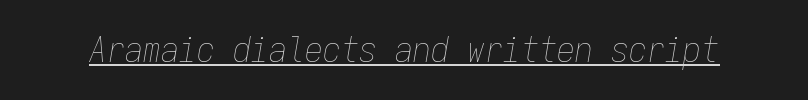
The image shows 36 px thin, condensed type, italic (leaning right), monospaced; set normal letter spacing, underlined; low stroke contrast and a medium x-height.
